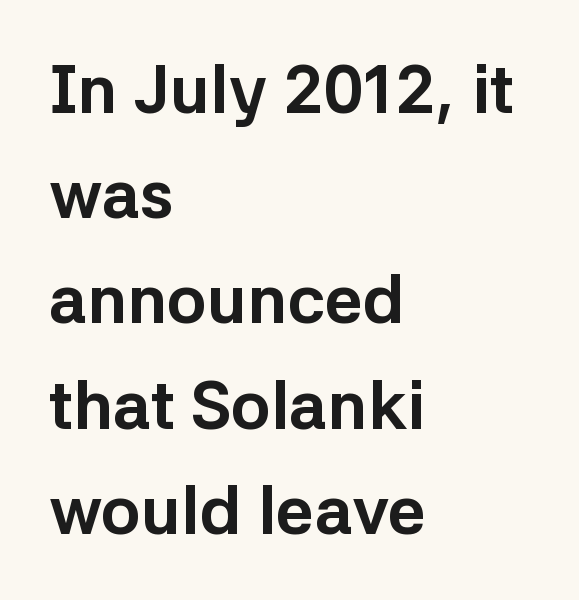
Q: Is the text bold? A: Yes.
Q: Is the text italic (slanted)? A: No, it is upright.
Q: Is the typeface a serif or a sans-serif typeface? A: Sans-serif.
Q: Is the text underlined? A: No.
Q: How is the paragraph aligned? A: Left-aligned.
Q: Is the spacing between letters normal or unusually wide? A: Normal.
Q: Is the spacing between lines tight, normal or loose? A: Normal.
Q: Width (condensed, normal, or wide)? A: Normal.
Q: Stroke contrast? A: Low.
Q: x-height? A: Medium.
Q: Monospaced? A: No.
